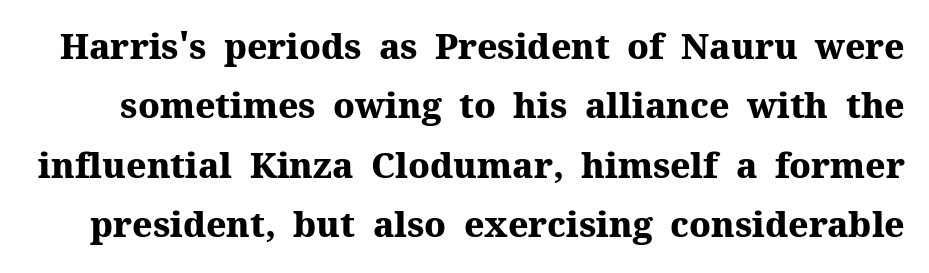
Interline gaps are of average width in this sample. Type without underlining. Think of a printed novel: that variable character pitch is what you see here. Plenty of ink on the page — the face is bold. Note: serifs present on the glyphs.
